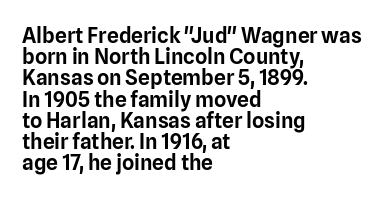
The zone under the glyphs is completely vacant. The lettering holds an erect, upright posture throughout. Honestly, the letter spacing is just normal — you wouldn't notice it. Teacher's note: observe the even left margin — that is flush-left alignment. If you measured baseline to baseline, you'd find a short distance.
